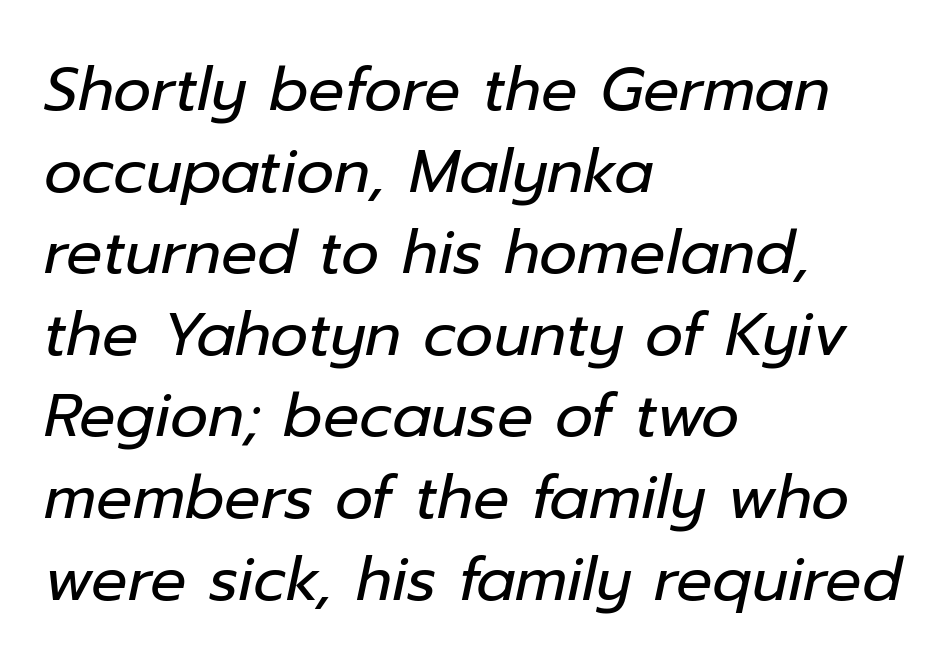
The image shows 60 px regular-weight type, italic (leaning right); set left-aligned, normal line spacing (1.36x), normal letter spacing, not underlined; low stroke contrast and a medium x-height.
